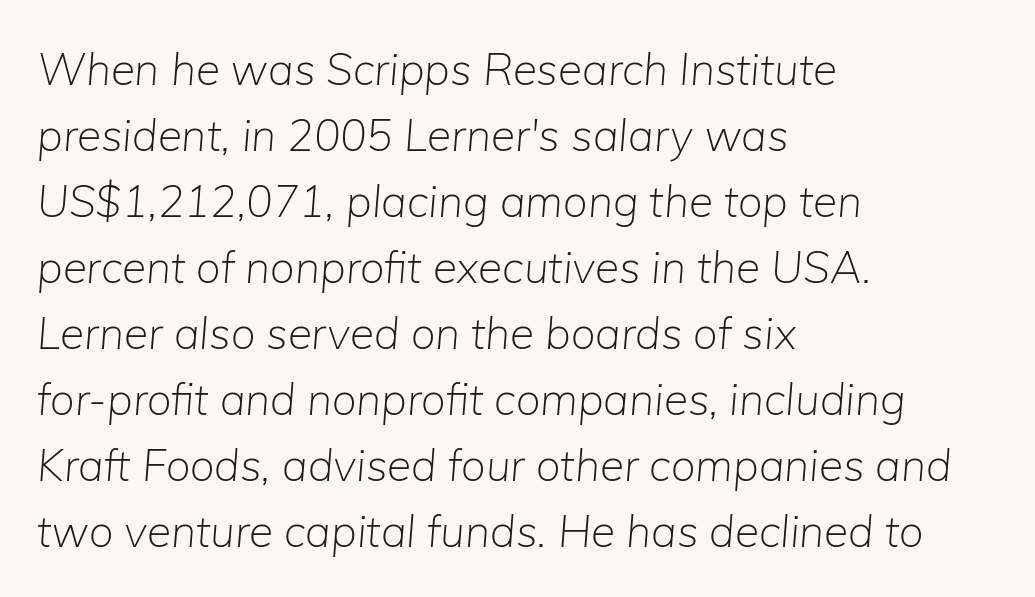
{"italic": "yes", "lean": "right", "slant_degrees": 5, "bold": "no", "weight": "light", "width": "normal", "stroke_contrast": "low", "x_height": "medium", "monospaced": "no", "underline": "no", "align": "left", "line_spacing": "normal", "line_spacing_ratio": 1.5, "letter_spacing": "normal", "letter_spacing_em": 0.0, "glyph_px": 44}
